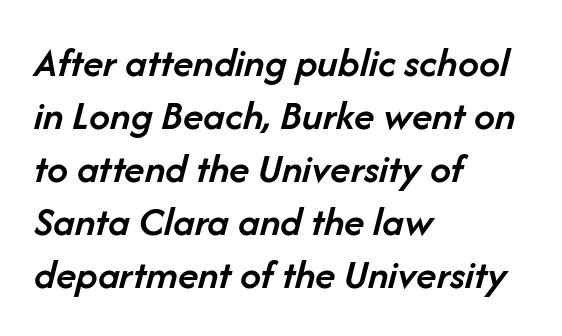
Q: Is the text bold? A: Semi-bold.
Q: Is the text italic (slanted)? A: Yes, it leans right by about 14 degrees.
Q: Is the text underlined? A: No.
Q: How is the paragraph aligned? A: Left-aligned.
Q: Is the spacing between letters normal or unusually wide? A: Normal.
Q: Is the spacing between lines tight, normal or loose? A: Normal.
Q: Width (condensed, normal, or wide)? A: Normal.
Q: Stroke contrast? A: Low.
Q: x-height? A: Medium.
Q: Monospaced? A: No.
